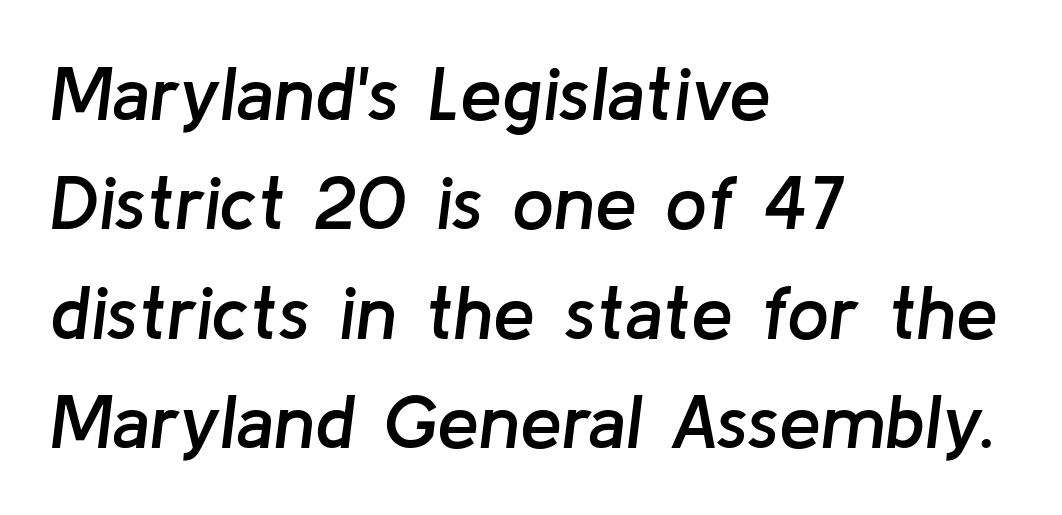
The image shows 75 px semibold type, italic (leaning right); set left-aligned, normal line spacing (1.46x), normal letter spacing, not underlined; low stroke contrast and a medium x-height.
